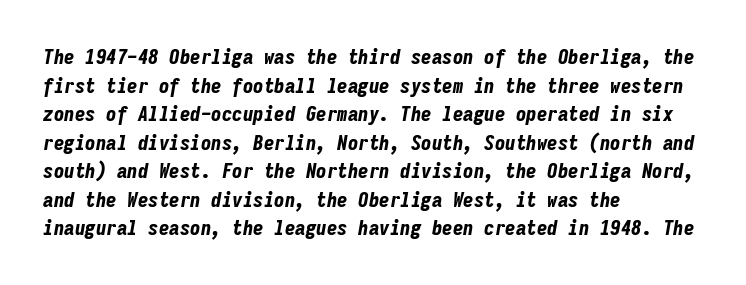
{"italic": "yes", "lean": "right", "slant_degrees": 9, "bold": "yes", "underline": "no", "align": "left", "line_spacing": "normal", "line_spacing_ratio": 1.36, "letter_spacing": "normal", "letter_spacing_em": 0.0, "glyph_px": 21}
